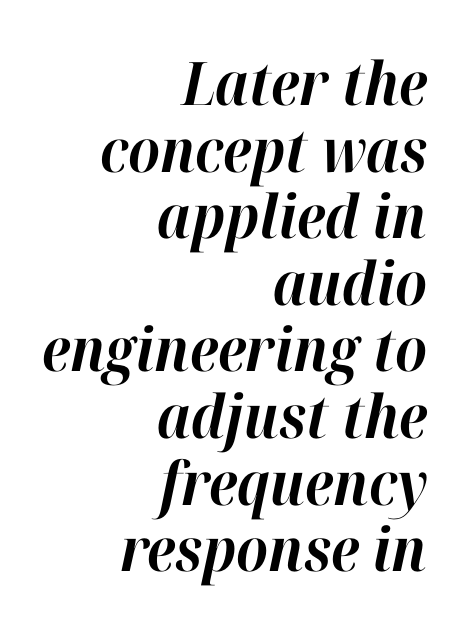
Q: Is the text bold? A: Yes.
Q: Is the text italic (slanted)? A: Yes, it leans right by about 12 degrees.
Q: Is the text underlined? A: No.
Q: How is the paragraph aligned? A: Right-aligned.
Q: Is the spacing between letters normal or unusually wide? A: Normal.
Q: Is the spacing between lines tight, normal or loose? A: Tight.
Q: Width (condensed, normal, or wide)? A: Normal.
Q: Stroke contrast? A: High.
Q: x-height? A: Medium.
Q: Monospaced? A: No.
